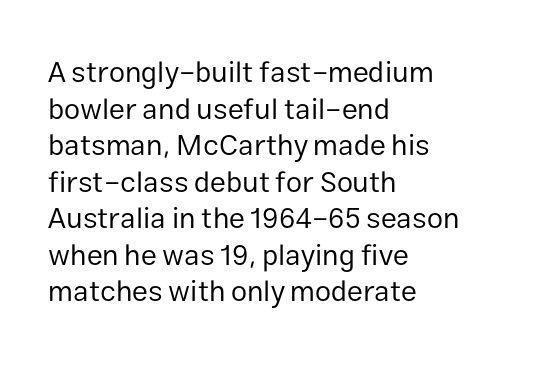
The image shows 29 px regular-weight sans-serif type, upright; set left-aligned, normal line spacing (1.26x), normal letter spacing, not underlined; low stroke contrast and a medium x-height.
